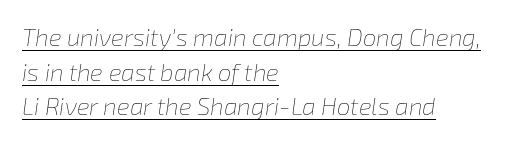
The image shows 24 px text type, italic (leaning right); set left-aligned, normal line spacing (1.44x), normal letter spacing, underlined.
